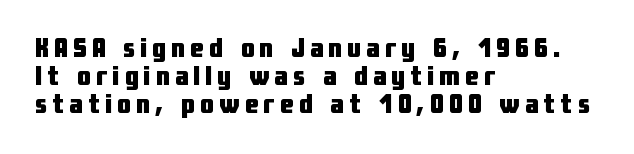
Short and long lines alike share a common starting point at left. Very little white space separates one row of letters from the next. The type is letterspaced generously, with wide tracking. Unlike italic type, these characters show no tilt at all. Emphasis by weight is at full strength: bold.
